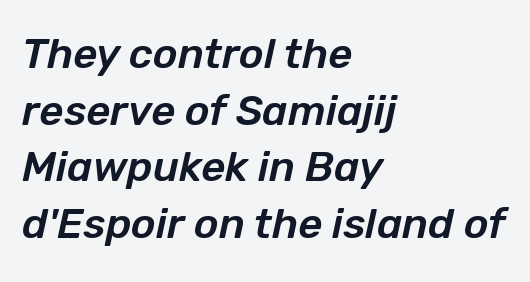
The image shows 42 px text type, italic (leaning right); set left-aligned, normal line spacing (1.35x), normal letter spacing, not underlined; low stroke contrast and a medium x-height.
